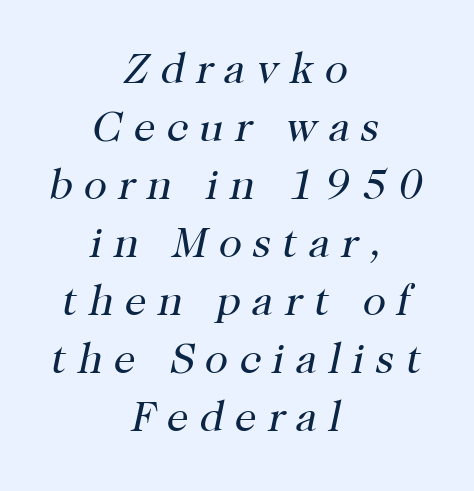
The image shows 43 px regular-weight serif type, italic (leaning right); set centered, normal line spacing (1.35x), unusually wide letter spacing (+0.26 em), not underlined; high stroke contrast and a medium x-height.
